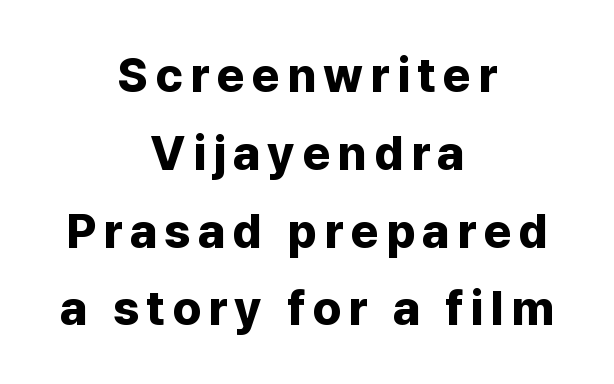
Q: Is the text bold? A: Yes.
Q: Is the text italic (slanted)? A: No, it is upright.
Q: Is the typeface a serif or a sans-serif typeface? A: Sans-serif.
Q: Is the text underlined? A: No.
Q: How is the paragraph aligned? A: Centered.
Q: Is the spacing between lines tight, normal or loose? A: Normal.
Q: Width (condensed, normal, or wide)? A: Normal.
Q: Stroke contrast? A: Low.
Q: x-height? A: Medium.
Q: Monospaced? A: No.
